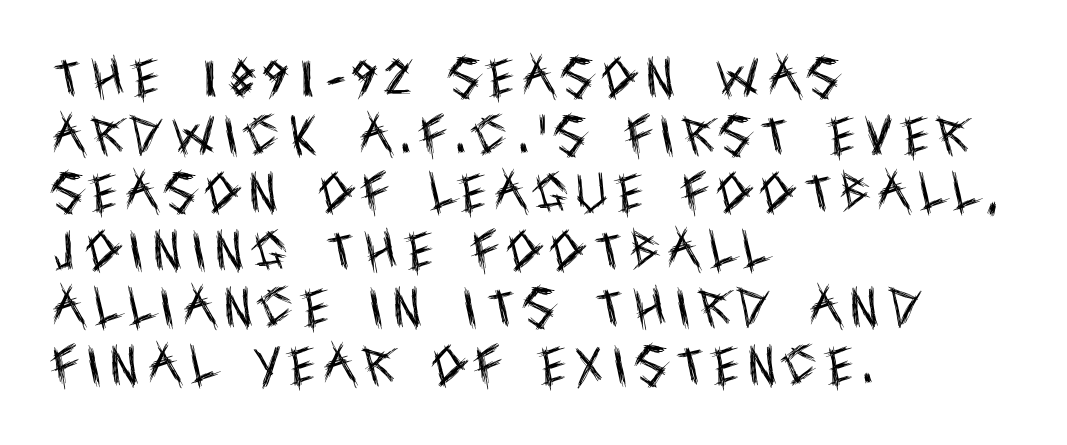
{"serif": "no", "italic": "no", "bold": "no", "weight": "regular", "width": "condensed", "x_height": "large", "monospaced": "no", "underline": "no", "align": "left", "line_spacing": "normal", "line_spacing_ratio": 1.34, "letter_spacing": "wide", "letter_spacing_em": 0.23, "glyph_px": 43}
